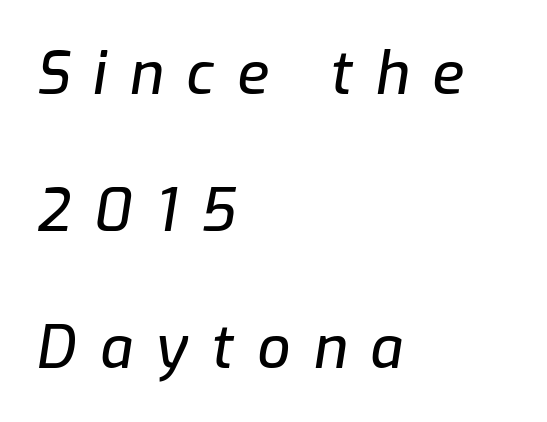
{"italic": "yes", "lean": "right", "slant_degrees": 9, "width": "normal", "stroke_contrast": "low", "x_height": "medium", "monospaced": "no", "underline": "no", "align": "left", "line_spacing": "loose", "line_spacing_ratio": 2.36, "letter_spacing": "wide", "letter_spacing_em": 0.4, "glyph_px": 58}
